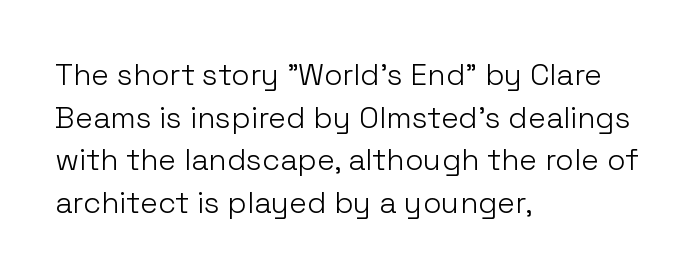
{"serif": "no", "italic": "no", "bold": "no", "weight": "light", "width": "normal", "stroke_contrast": "low", "x_height": "medium", "monospaced": "no", "underline": "no", "align": "left", "line_spacing": "normal", "line_spacing_ratio": 1.42, "letter_spacing": "normal", "letter_spacing_em": 0.0, "glyph_px": 30}
